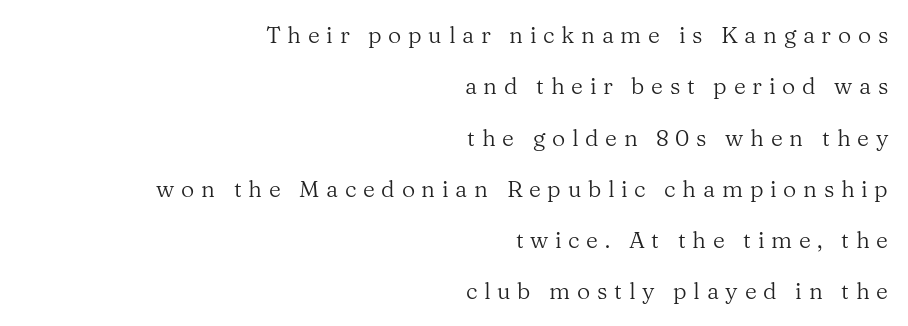
Here the glyphs are tracked loosely, breaking word shapes into spaced letters. The vertical gap from one line to the next is large. Every stem runs plumb, perpendicular to the baseline. The words here are not underlined. Stroke mass is kept to a normal reading level or below.
